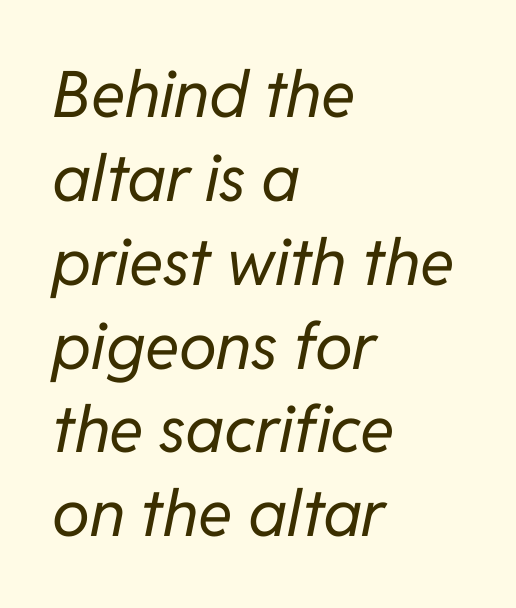
The image shows 64 px regular-weight type, italic (leaning right); set left-aligned, normal line spacing (1.31x), normal letter spacing, not underlined; low stroke contrast and a medium x-height.
